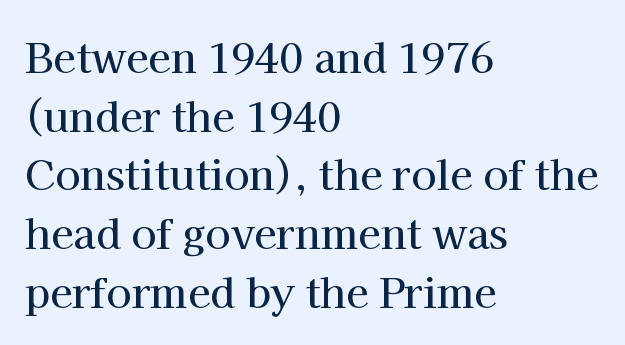
This sample keeps an unexceptional amount of space between lines. The lettering holds an erect, upright posture throughout. Note the varied advance widths — an 'i' is clearly narrower than an 'm'. The compositor pushed each line to the left boundary.
